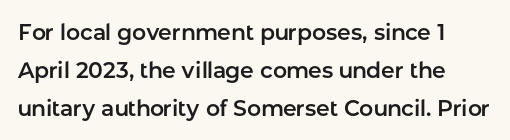
Is the letter spacing exaggerated? No — it looks like the ordinary default. The words here are not underlined. A typesetter would mark this as roman, not italic.
